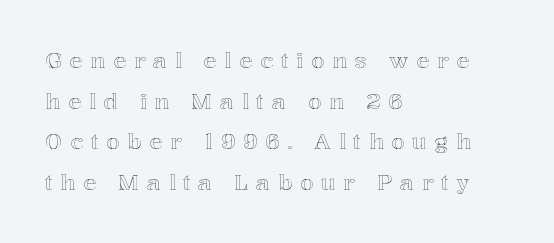
The image shows 22 px text type, upright; set left-aligned, line spacing 1.85x, unusually wide letter spacing (+0.35 em), not underlined.
